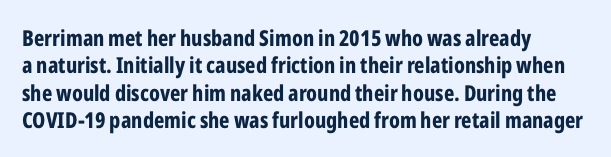
{"italic": "no", "bold": "yes", "underline": "no", "align": "left", "line_spacing_ratio": 1.24, "letter_spacing": "normal", "letter_spacing_em": 0.0, "glyph_px": 22}
